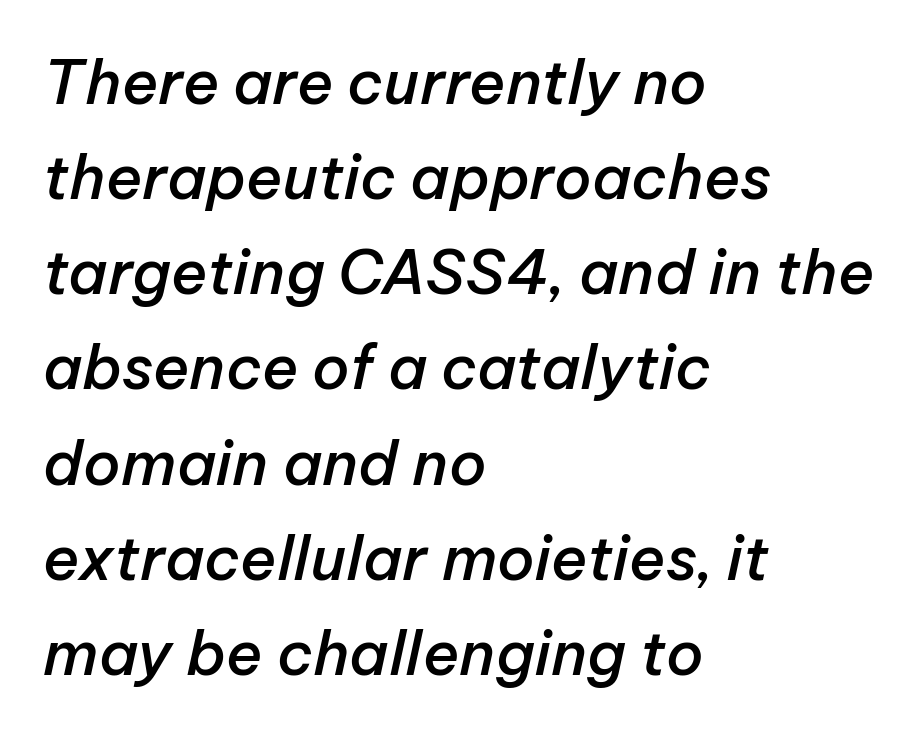
The image shows 61 px semibold type, italic (leaning right); set left-aligned, normal line spacing (1.56x), normal letter spacing, not underlined; low stroke contrast and a medium x-height.
